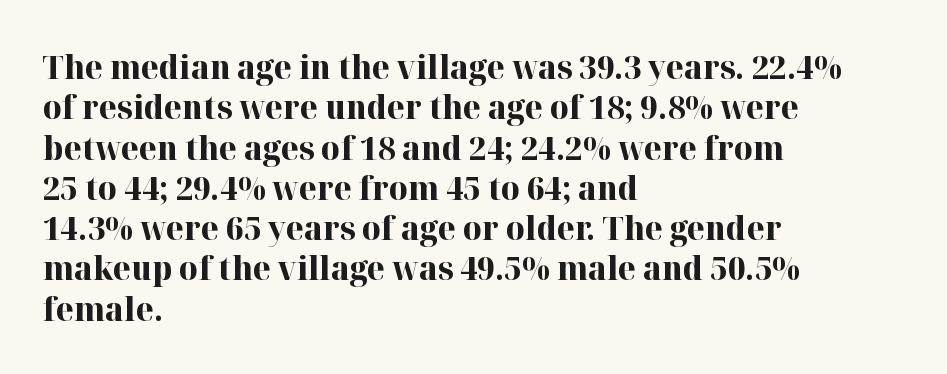
Q: Is the text bold? A: Yes.
Q: Is the text italic (slanted)? A: No, it is upright.
Q: Is the typeface a serif or a sans-serif typeface? A: Serif.
Q: Is the text underlined? A: No.
Q: How is the paragraph aligned? A: Left-aligned.
Q: Is the spacing between letters normal or unusually wide? A: Normal.
Q: Width (condensed, normal, or wide)? A: Normal.
Q: Stroke contrast? A: High.
Q: x-height? A: Medium.
Q: Monospaced? A: No.
